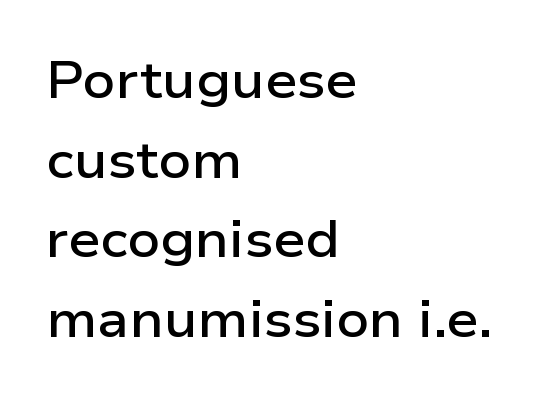
Q: Is the text bold? A: Semi-bold.
Q: Is the text italic (slanted)? A: No, it is upright.
Q: Is the typeface a serif or a sans-serif typeface? A: Sans-serif.
Q: Is the text underlined? A: No.
Q: How is the paragraph aligned? A: Left-aligned.
Q: Is the spacing between letters normal or unusually wide? A: Normal.
Q: Is the spacing between lines tight, normal or loose? A: Normal.
Q: Width (condensed, normal, or wide)? A: Wide.
Q: Stroke contrast? A: Low.
Q: x-height? A: Medium.
Q: Monospaced? A: No.
